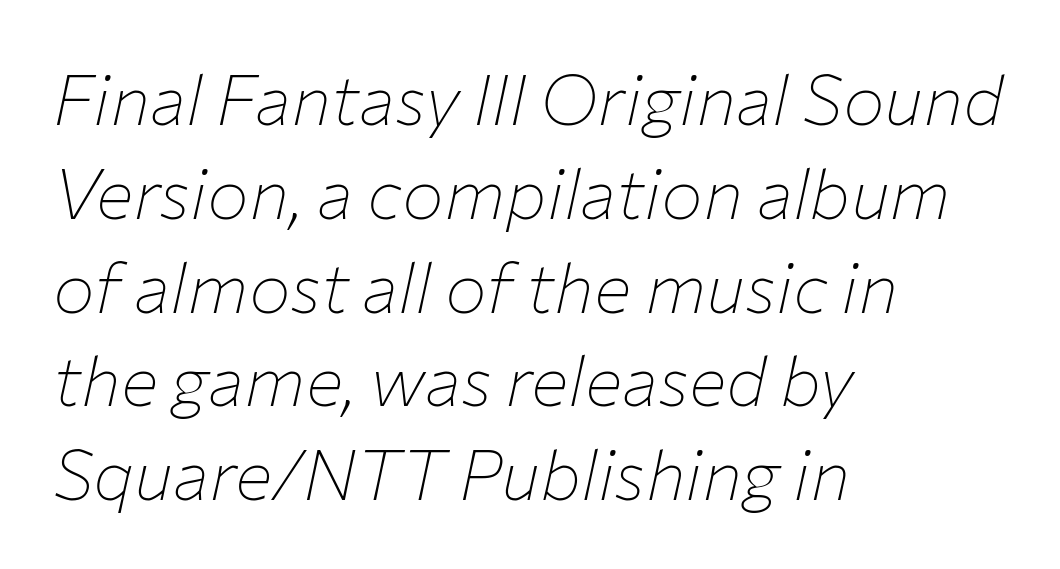
The image shows 70 px thin type, italic (leaning right); set left-aligned, normal line spacing (1.34x), normal letter spacing, not underlined; low stroke contrast and a medium x-height.
